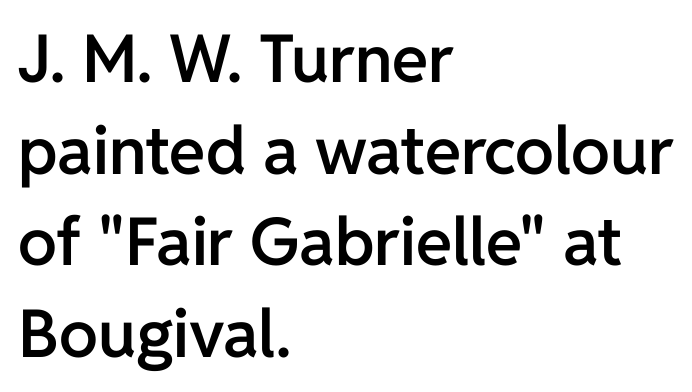
The image shows 66 px semibold sans-serif type, upright; set left-aligned, normal line spacing (1.39x), normal letter spacing, not underlined; low stroke contrast and a medium x-height.
